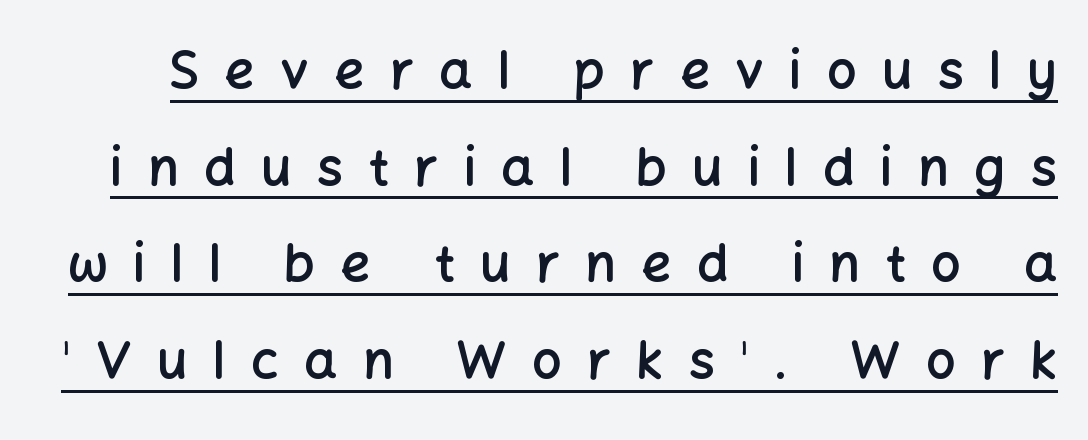
{"serif": "no", "italic": "no", "bold": "semi", "weight": "semibold", "width": "normal", "stroke_contrast": "low", "x_height": "medium", "monospaced": "no", "underline": "yes", "line_spacing_ratio": 1.86, "letter_spacing": "wide", "letter_spacing_em": 0.49, "glyph_px": 52}
